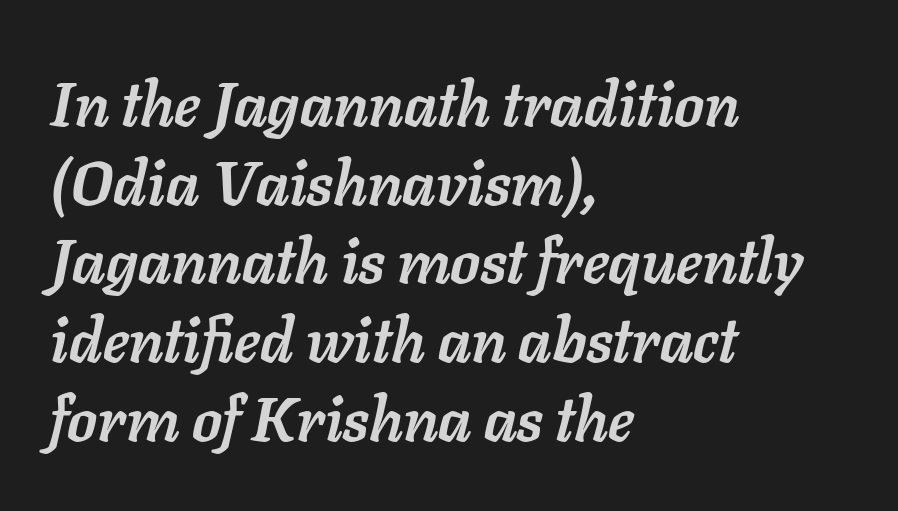
{"italic": "yes", "lean": "right", "slant_degrees": 11, "bold": "yes", "weight": "semibold", "width": "normal", "stroke_contrast": "low", "x_height": "medium", "monospaced": "no", "underline": "no", "align": "left", "line_spacing": "normal", "line_spacing_ratio": 1.29, "letter_spacing": "normal", "letter_spacing_em": 0.0, "glyph_px": 61}
